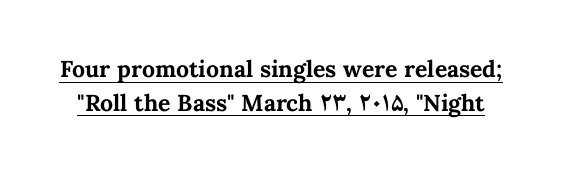
{"italic": "no", "bold": "yes", "underline": "yes", "line_spacing": "normal", "line_spacing_ratio": 1.46, "letter_spacing": "normal", "letter_spacing_em": 0.0, "glyph_px": 23}
